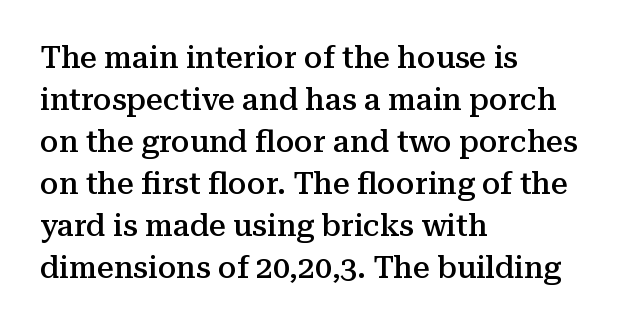
{"serif": "yes", "italic": "no", "bold": "semi", "weight": "semibold", "width": "normal", "stroke_contrast": "medium", "x_height": "medium", "monospaced": "no", "underline": "no", "align": "left", "line_spacing": "normal", "line_spacing_ratio": 1.4, "letter_spacing": "normal", "letter_spacing_em": 0.0, "glyph_px": 30}
